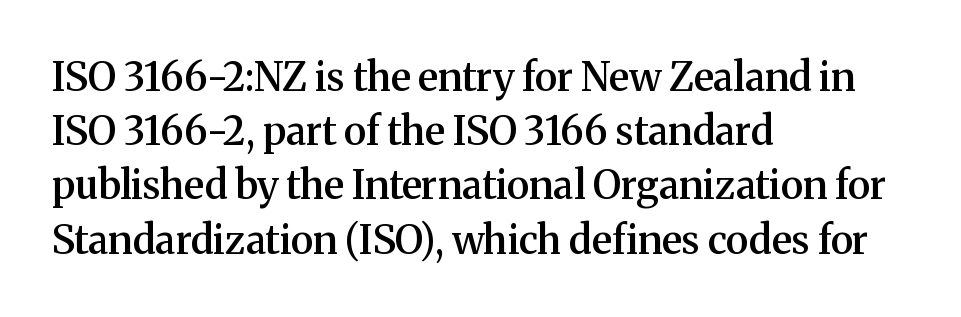
This rendering employs a face with finishing strokes, i.e., a serif. Posture: straight, roman, zero tilt. Typesetter's note: demi weight, one step under bold. These lines are rendered in a variable-pitch font. All the whitespace from short lines collects on the right. Any mark beneath the type? The region is blank.
